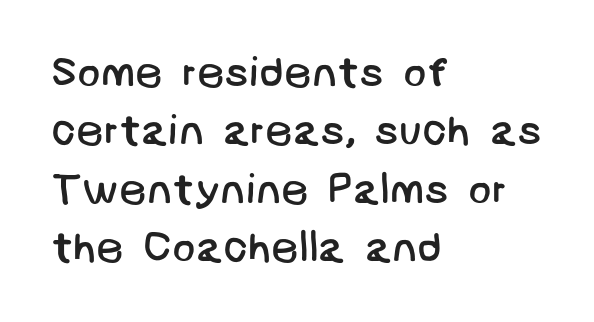
The image shows 43 px regular-weight sans-serif type; set left-aligned, normal line spacing (1.36x), normal letter spacing, not underlined; low stroke contrast and a large x-height.
